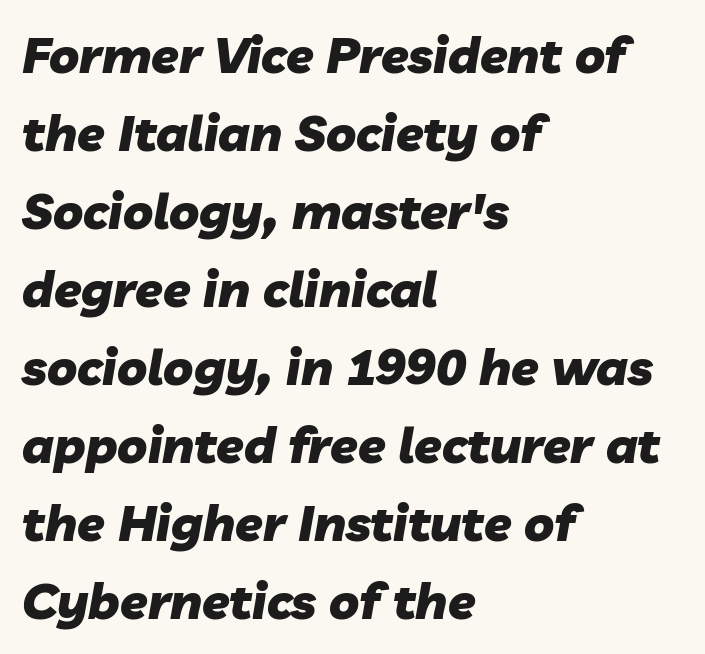
{"italic": "yes", "lean": "right", "slant_degrees": 10, "bold": "yes", "weight": "heavy", "width": "normal", "stroke_contrast": "low", "x_height": "medium", "monospaced": "no", "underline": "no", "align": "left", "line_spacing": "normal", "line_spacing_ratio": 1.56, "letter_spacing": "normal", "letter_spacing_em": 0.0, "glyph_px": 50}
